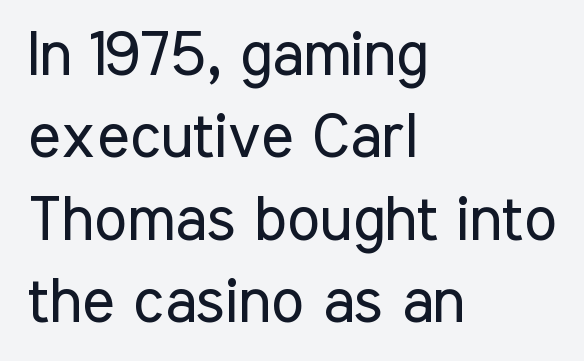
{"serif": "no", "italic": "no", "bold": "no", "weight": "regular", "width": "condensed", "stroke_contrast": "low", "x_height": "medium", "monospaced": "no", "underline": "no", "align": "left", "line_spacing": "normal", "line_spacing_ratio": 1.33, "letter_spacing": "normal", "letter_spacing_em": 0.0, "glyph_px": 62}
